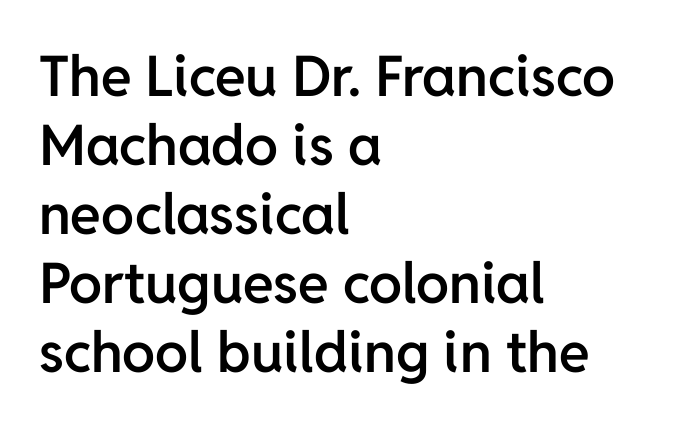
Q: Is the text bold? A: Semi-bold.
Q: Is the text italic (slanted)? A: No, it is upright.
Q: Is the typeface a serif or a sans-serif typeface? A: Sans-serif.
Q: Is the text underlined? A: No.
Q: How is the paragraph aligned? A: Left-aligned.
Q: Is the spacing between letters normal or unusually wide? A: Normal.
Q: Width (condensed, normal, or wide)? A: Normal.
Q: Stroke contrast? A: Low.
Q: x-height? A: Medium.
Q: Monospaced? A: No.
